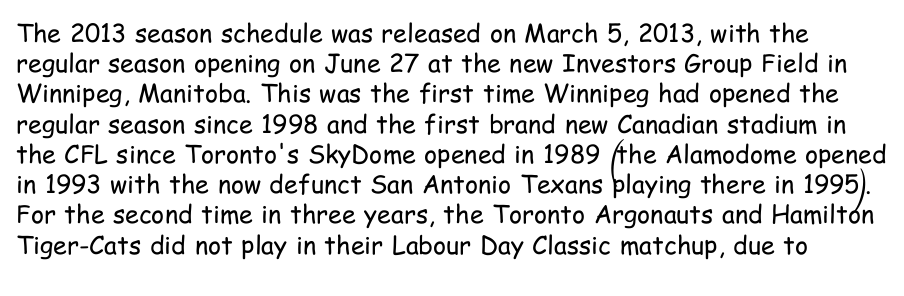
Q: Is the text bold? A: No.
Q: Is the text italic (slanted)? A: No, it is upright.
Q: Is the text underlined? A: No.
Q: Is the spacing between letters normal or unusually wide? A: Normal.
